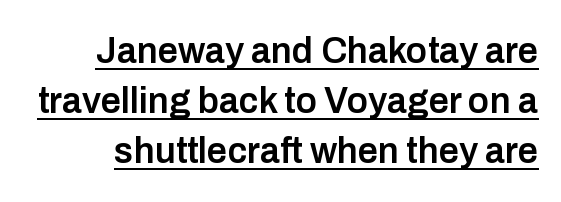
Q: Is the text bold? A: Semi-bold.
Q: Is the text italic (slanted)? A: No, it is upright.
Q: Is the typeface a serif or a sans-serif typeface? A: Sans-serif.
Q: Is the text underlined? A: Yes.
Q: Is the spacing between letters normal or unusually wide? A: Normal.
Q: Is the spacing between lines tight, normal or loose? A: Normal.
Q: Width (condensed, normal, or wide)? A: Normal.
Q: Stroke contrast? A: Low.
Q: x-height? A: Medium.
Q: Monospaced? A: No.
